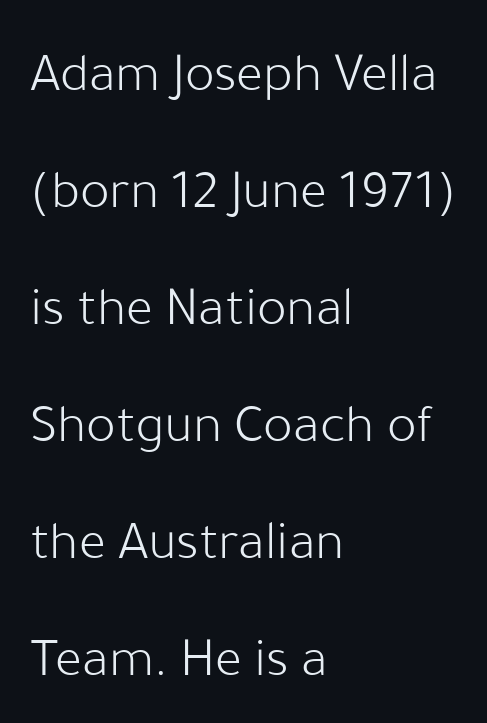
The image shows 56 px light sans-serif type, upright; set left-aligned, loose line spacing (2.09x), normal letter spacing, not underlined; low stroke contrast and a medium x-height.
